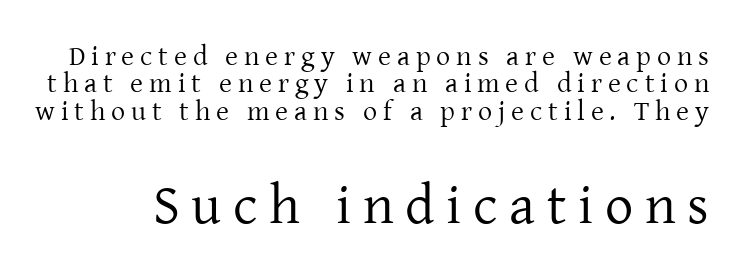
{"serif": "yes", "italic": "no", "bold": "no", "weight": "regular", "width": "normal", "stroke_contrast": "low", "x_height": "medium", "monospaced": "no", "underline": "no", "line_spacing": "tight", "line_spacing_ratio": 0.98, "letter_spacing": "wide", "letter_spacing_em": 0.21, "larger_block": "second", "size_ratio": 2.0, "glyph_px": 56}
